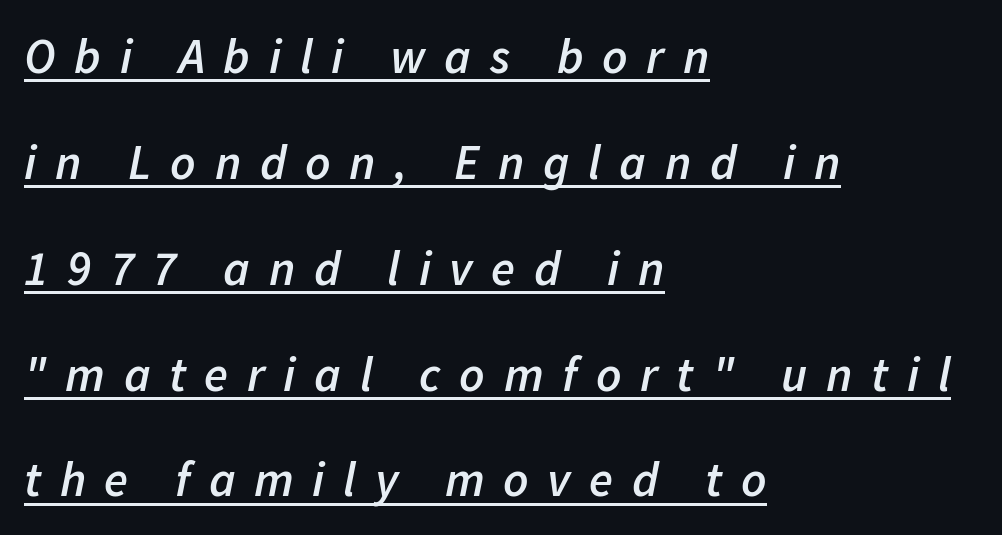
{"italic": "yes", "lean": "right", "slant_degrees": 11, "bold": "semi", "weight": "semibold", "width": "normal", "stroke_contrast": "low", "x_height": "medium", "monospaced": "no", "underline": "yes", "align": "left", "line_spacing": "loose", "line_spacing_ratio": 2.16, "letter_spacing": "wide", "letter_spacing_em": 0.38, "glyph_px": 49}
